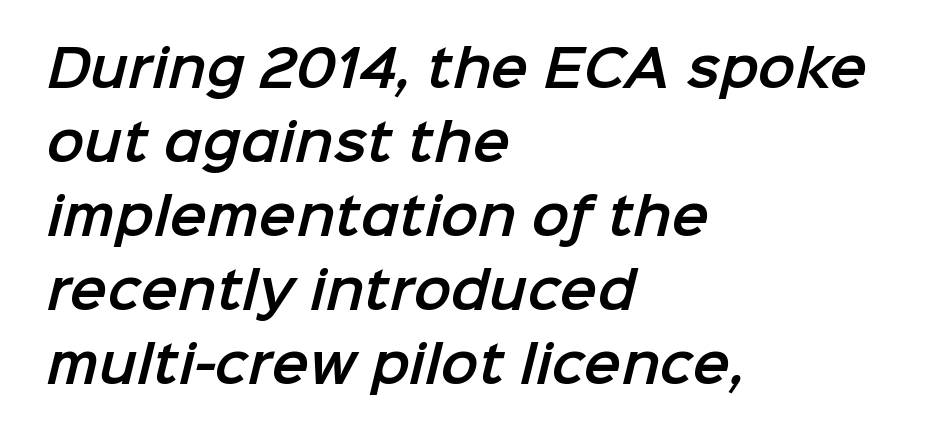
{"serif": "no", "width": "normal", "stroke_contrast": "low", "x_height": "medium", "monospaced": "no", "underline": "no", "align": "left", "line_spacing": "normal", "line_spacing_ratio": 1.48, "letter_spacing": "normal", "letter_spacing_em": 0.0, "glyph_px": 50}
